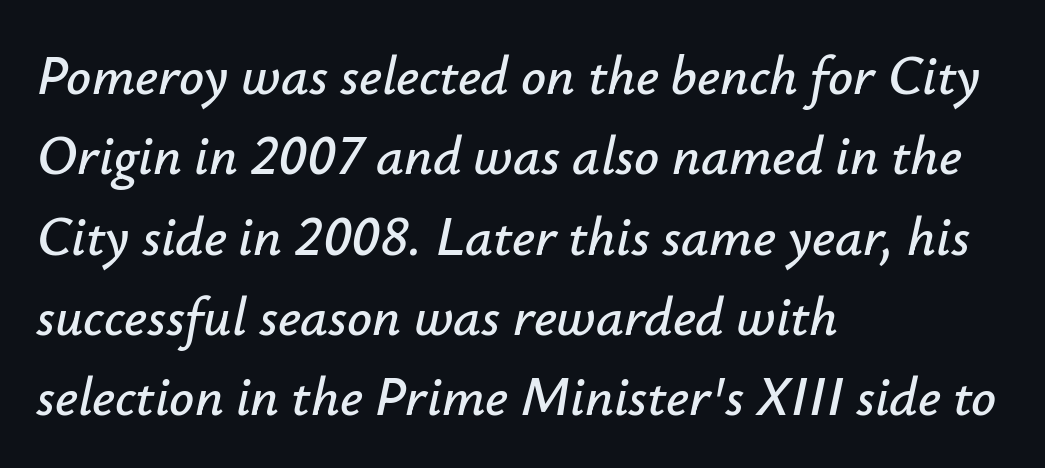
{"italic": "yes", "lean": "right", "slant_degrees": 12, "width": "normal", "stroke_contrast": "low", "x_height": "small", "monospaced": "no", "underline": "no", "align": "left", "line_spacing": "normal", "line_spacing_ratio": 1.46, "letter_spacing": "normal", "letter_spacing_em": 0.0, "glyph_px": 55}
